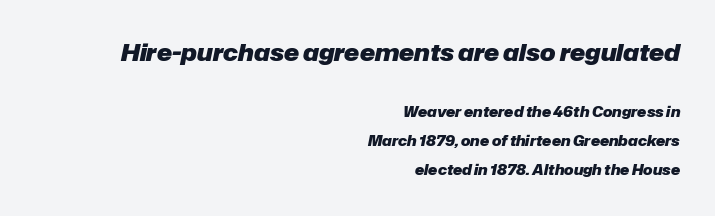
{"italic": "yes", "lean": "right", "slant_degrees": 12, "bold": "yes", "underline": "no", "align": "right", "line_spacing": "loose", "line_spacing_ratio": 2.08, "letter_spacing": "normal", "letter_spacing_em": 0.0, "larger_block": "first", "size_ratio": 1.64, "glyph_px": 23}
